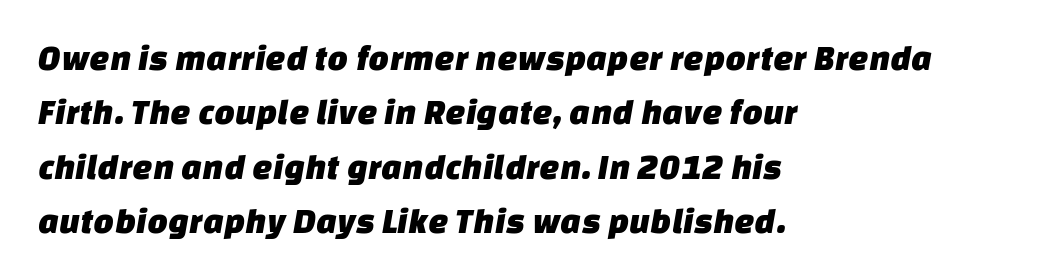
Do the characters align in a grid? No, the font is proportional. Each line starts at the same left margin while the right side varies. Unlike a traditional serif, this face leaves its strokes unadorned. The face used here is rendered with its standard letterfit.
